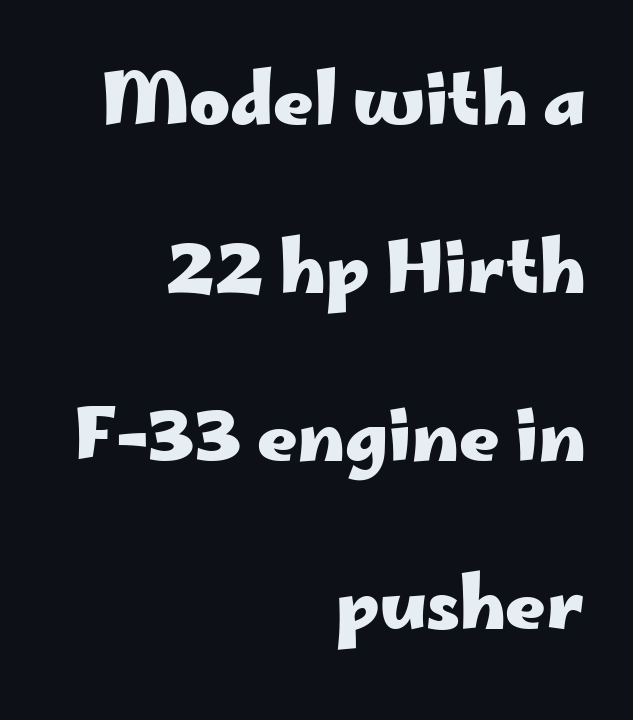
{"serif": "no", "italic": "no", "bold": "yes", "weight": "heavy", "width": "wide", "stroke_contrast": "low", "x_height": "small", "monospaced": "no", "underline": "no", "align": "right", "line_spacing": "loose", "line_spacing_ratio": 2.4, "letter_spacing": "normal", "letter_spacing_em": 0.0, "glyph_px": 70}
